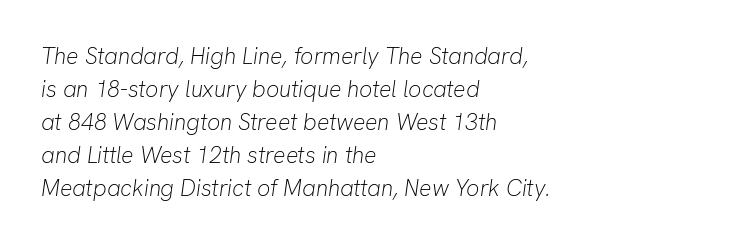
Is the stroke heavy? The answer is a plain regular-or-lighter. Regarding leading, the lines here are spaced in the standard way. The line texture is even and compact thanks to regular tracking. Designer's note — italics engaged. Horizontally, the lines are justified to the leading edge only.
